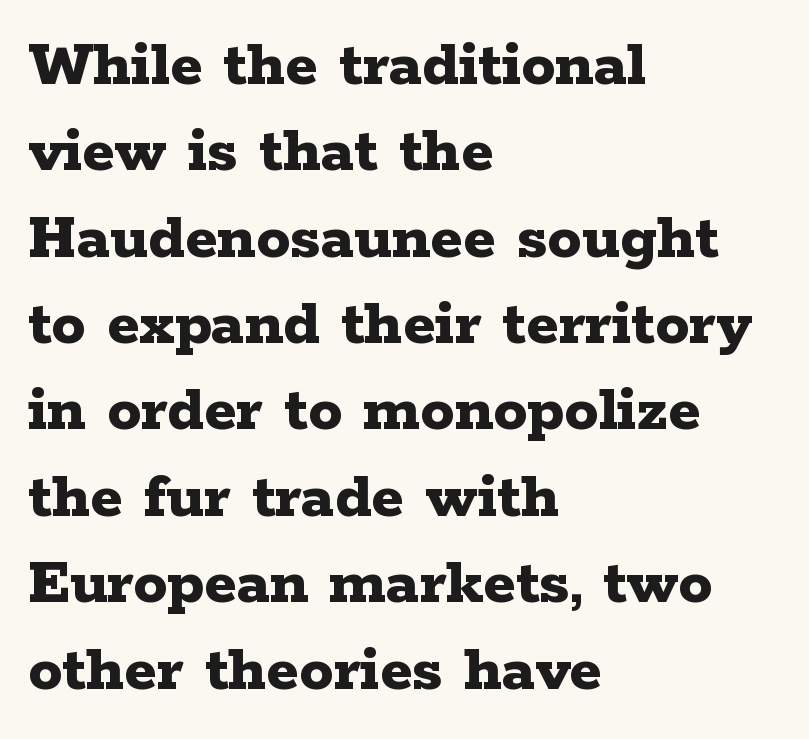
{"serif": "yes", "italic": "no", "bold": "yes", "weight": "bold", "width": "wide", "stroke_contrast": "low", "x_height": "medium", "monospaced": "no", "underline": "no", "align": "left", "line_spacing": "normal", "line_spacing_ratio": 1.27, "letter_spacing": "normal", "letter_spacing_em": 0.0, "glyph_px": 68}
